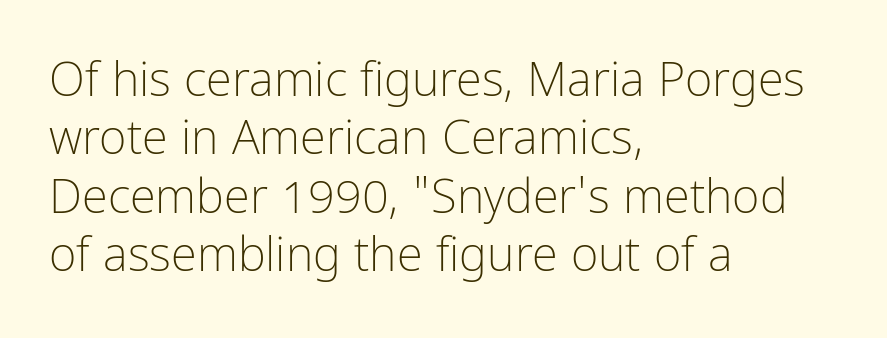
The horizontal fit of the characters is conventional and even. Look at the bottom of the vertical strokes: they stop flat, with no serifs. Each letter keeps its own natural width here, so spacing adapts to shape. These lines stack with their left ends in a neat column. Letters rest on an invisible, unmarked baseline. No extra ink here — the face is not bold.
